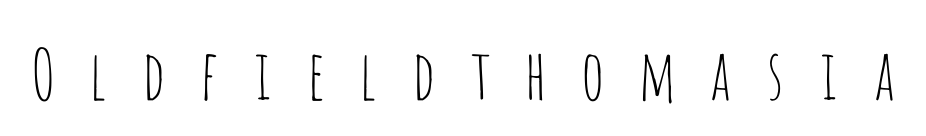
{"serif": "no", "italic": "no", "bold": "no", "weight": "thin", "width": "condensed", "stroke_contrast": "low", "x_height": "large", "monospaced": "no", "underline": "no", "letter_spacing": "wide", "letter_spacing_em": 0.45, "glyph_px": 69}
